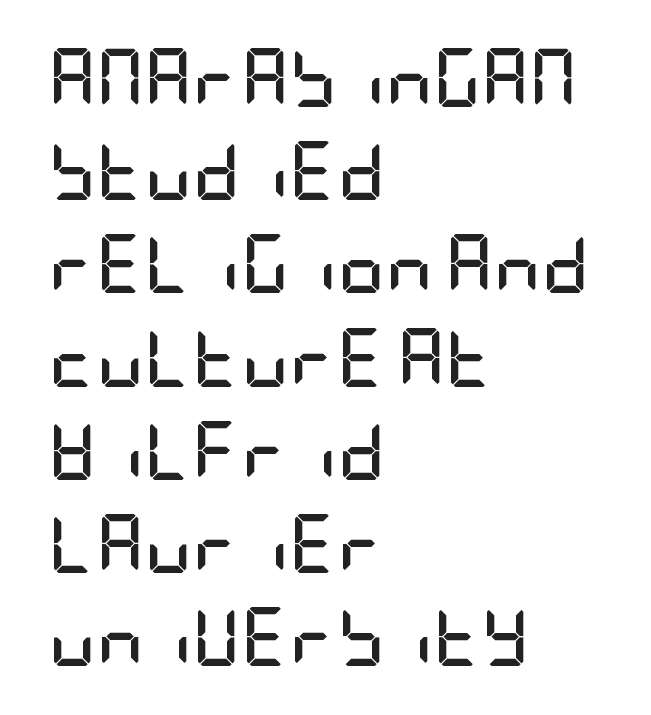
A clean baseline with only descenders dipping below it. This is roman type, the default non-slanted kind. Grotesque or geometric, the face here clearly has no serifs. A student would call this left alignment; a typographer would say flush left, rag right. The rendering uses a bold face; every stroke is thick and dark.
